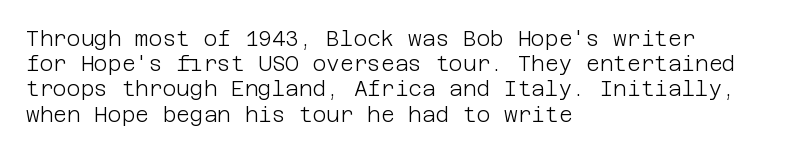
{"italic": "no", "bold": "no", "underline": "no", "align": "left", "line_spacing_ratio": 1.2, "letter_spacing": "normal", "letter_spacing_em": 0.0, "glyph_px": 21}
